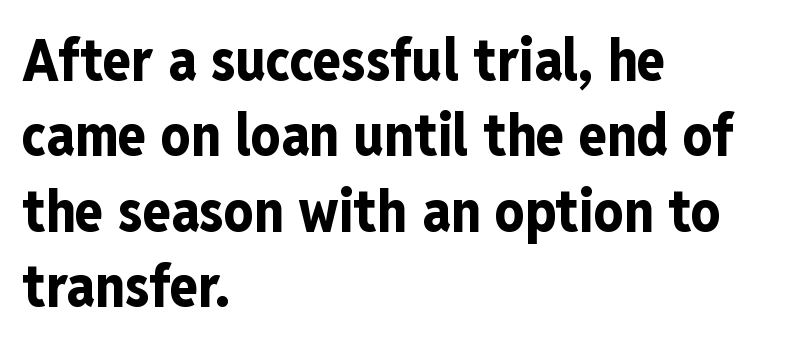
Is this a sans? Yes — the strokes have no serifs. Does the weight exceed regular? Yes, all the way to bold. The letters advance in unequal steps, a hallmark of proportional type. The glyphs are unaccompanied by any horizontal stroke below them. The rendering anchors every line to the left-hand side.
